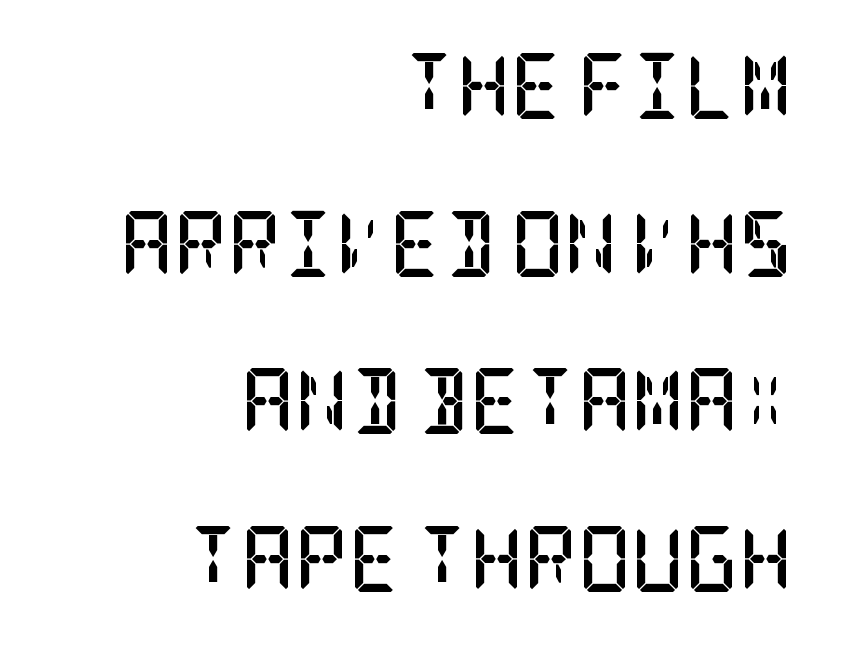
Rule under the text: the space is simply empty. Does extra space separate the letters? No, they use regular spacing. Quick note: interline space is abundant. The typography opts for an upright posture over an oblique one. How heavy is the stroke? Heavy — this is a bold. The lines in this sample share a right terminus and differ only in where they begin.
